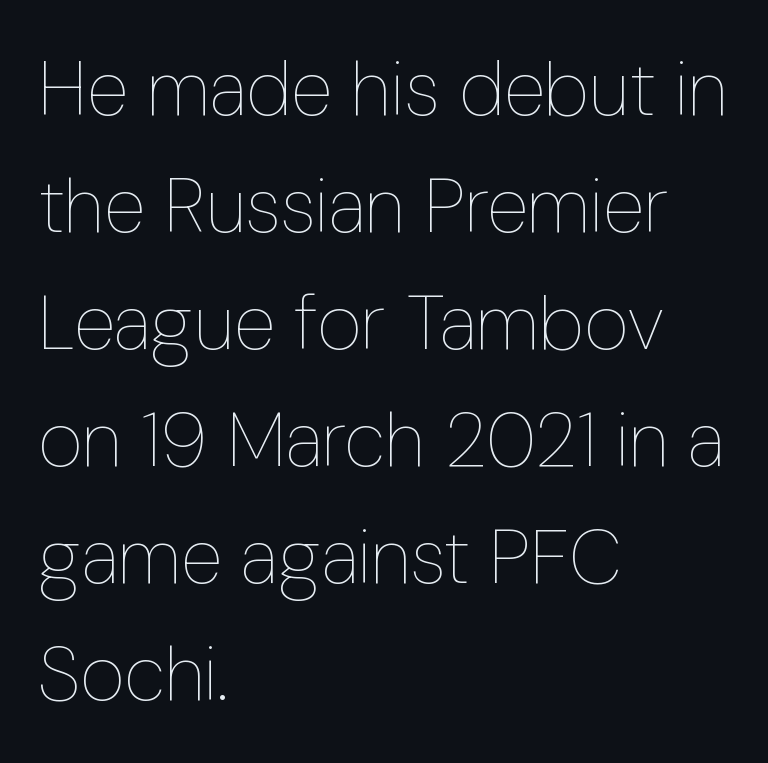
Leftover space on each line is placed entirely after the last word. This is not heavy type; no bold has been used. A normal amount of white space separates one row of letters from the next. The glyphs are unaccompanied by any horizontal stroke below them. Look at the tracking — it's just the regular setting, nothing added.
